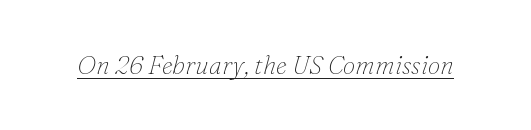
Unbolded letterforms with no extra heft. The letters sit at their default tracking, neither squeezed nor spread. Would a proofreader flag this as italicized? Yes. Underlining? Definitely there.
